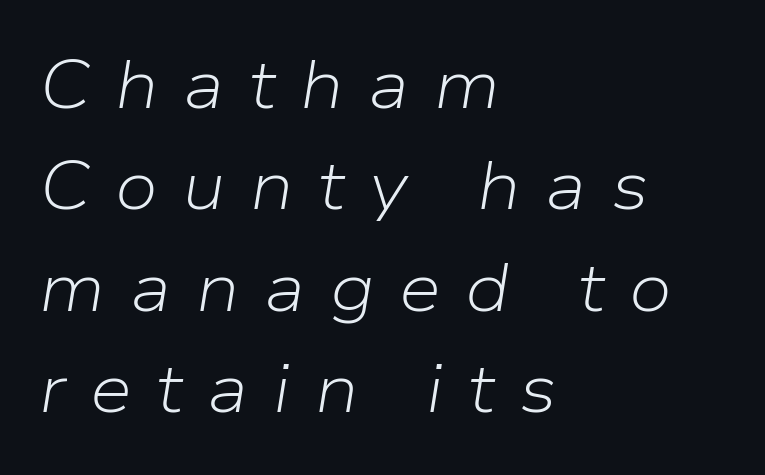
The image shows 68 px light type, italic (leaning right); set left-aligned, normal line spacing (1.49x), unusually wide letter spacing (+0.36 em), not underlined; low stroke contrast and a medium x-height.
